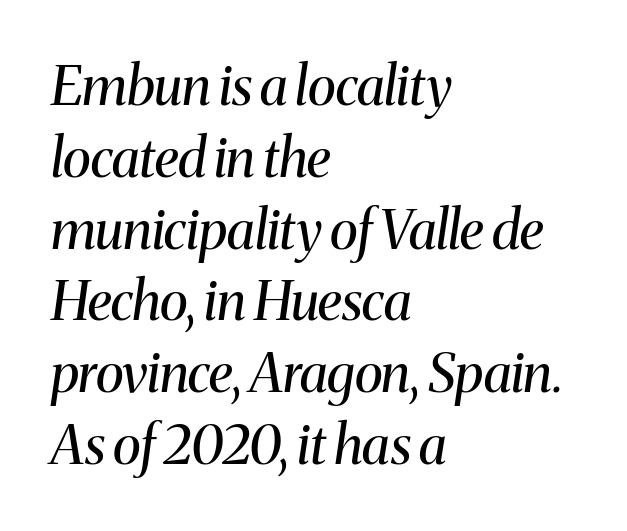
The letters are slanted; this is an italic face. The space directly below the letters is spotless. Stems and bowls with no extra thickness — not bold. Horizontally, the lines are justified to the leading edge only.
